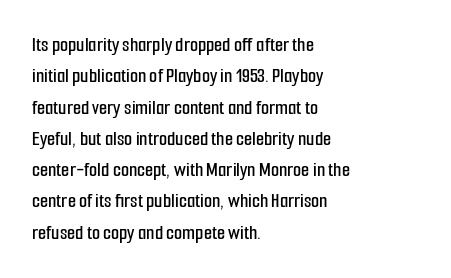
{"italic": "no", "underline": "no", "align": "left", "line_spacing": "normal", "line_spacing_ratio": 1.49, "letter_spacing": "normal", "letter_spacing_em": 0.0, "glyph_px": 21}
